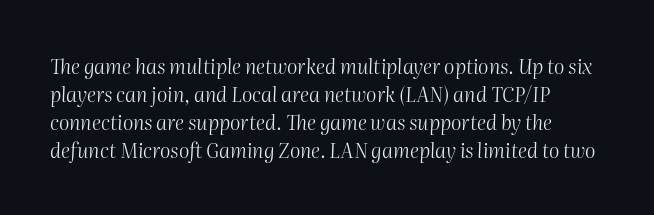
{"italic": "yes", "lean": "right", "slant_degrees": 2, "bold": "no", "underline": "no", "line_spacing": "normal", "line_spacing_ratio": 1.4, "letter_spacing": "normal", "letter_spacing_em": 0.0, "glyph_px": 20}
